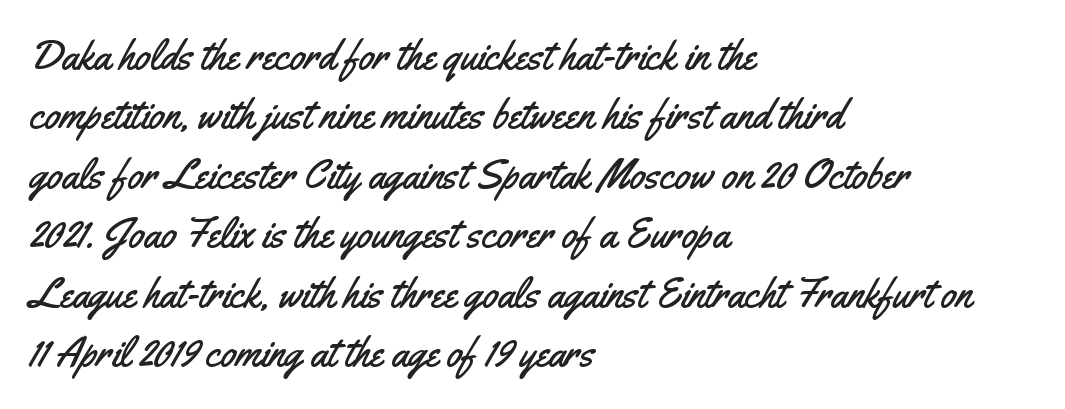
Spacing verdict: proportional, widths tailored to each character. The text was rendered using a sans face with plain stroke endings. Each row of text sits above clean, open space. There is no visible air inserted between adjacent glyphs.
